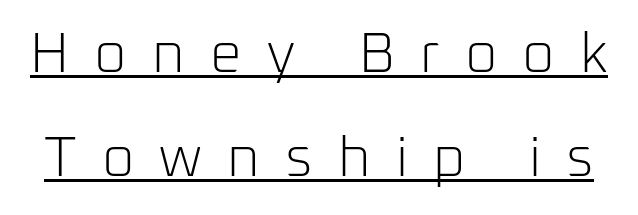
Classification — sans serif. Do the characters align in a grid? No, the font is proportional. Italic: no, the glyphs are upright roman. Descenders here cross a horizontal rule under the line. The tracking jumps out immediately: characters are airy and widely separated.
